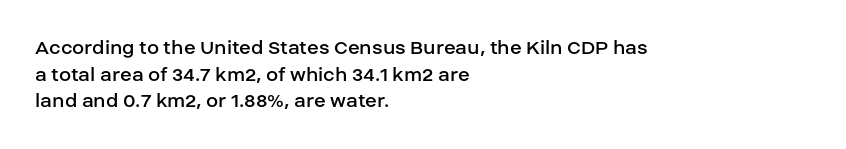
Q: Is the text bold? A: No.
Q: Is the text italic (slanted)? A: No, it is upright.
Q: Is the text underlined? A: No.
Q: How is the paragraph aligned? A: Left-aligned.
Q: Is the spacing between letters normal or unusually wide? A: Normal.
